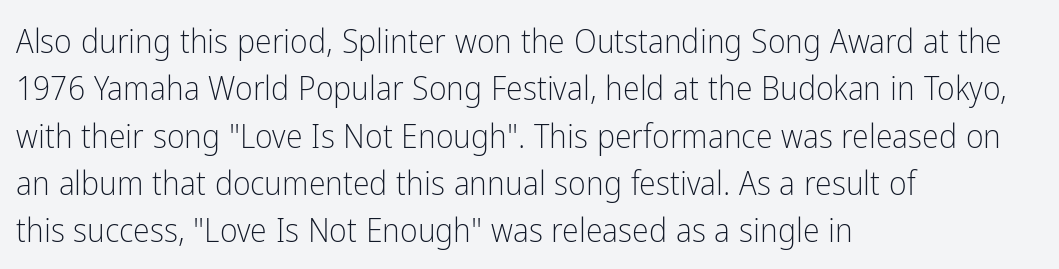
{"serif": "no", "italic": "no", "bold": "no", "weight": "light", "width": "condensed", "stroke_contrast": "low", "x_height": "medium", "monospaced": "no", "underline": "no", "align": "left", "line_spacing": "normal", "line_spacing_ratio": 1.39, "letter_spacing": "normal", "letter_spacing_em": 0.0, "glyph_px": 34}
